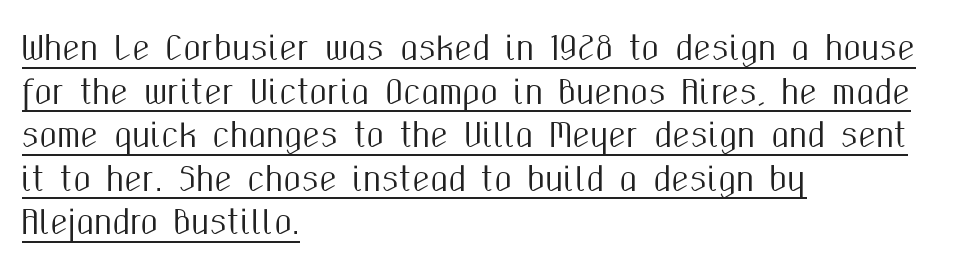
When letters stand straight like this, we call the style roman or upright. The compositor pushed each line to the left boundary. Honestly, the letter spacing is just normal — you wouldn't notice it. Is this a sans? Yes — the strokes have no serifs. Quick note: underline on. Horizontal bands of white between lines are of average thickness.
